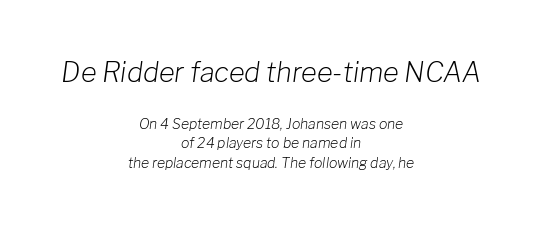
{"italic": "yes", "lean": "right", "slant_degrees": 8, "bold": "no", "underline": "no", "align": "center", "line_spacing": "normal", "line_spacing_ratio": 1.41, "letter_spacing": "normal", "letter_spacing_em": 0.0, "larger_block": "first", "size_ratio": 1.93, "glyph_px": 27}
